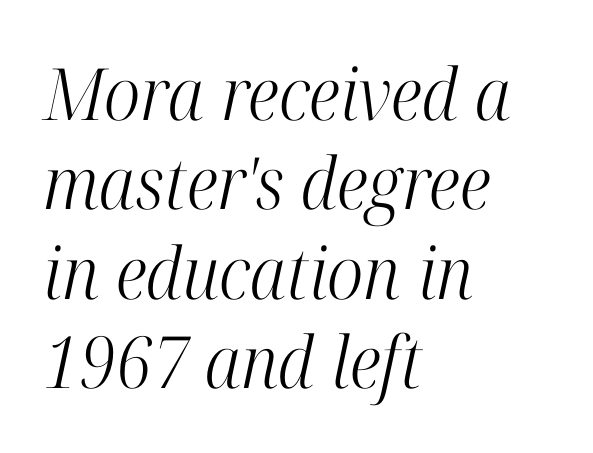
Q: Is the text bold? A: No.
Q: Is the text italic (slanted)? A: Yes, it leans right by about 12 degrees.
Q: Is the typeface a serif or a sans-serif typeface? A: Serif.
Q: Is the text underlined? A: No.
Q: How is the paragraph aligned? A: Left-aligned.
Q: Is the spacing between letters normal or unusually wide? A: Normal.
Q: Width (condensed, normal, or wide)? A: Condensed.
Q: Stroke contrast? A: High.
Q: x-height? A: Medium.
Q: Monospaced? A: No.
